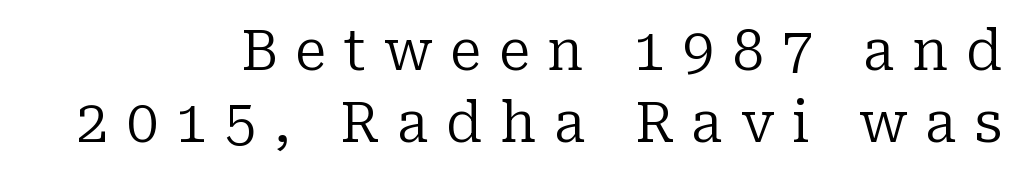
This rendering uses right alignment, leaving the left contour irregular. Each word looks stretched out because of the extra space between its letters. These glyphs show unthickened strokes, regular width or finer. The baseline area is clear. Unlike a clean sans, this face finishes its strokes with serifs.
